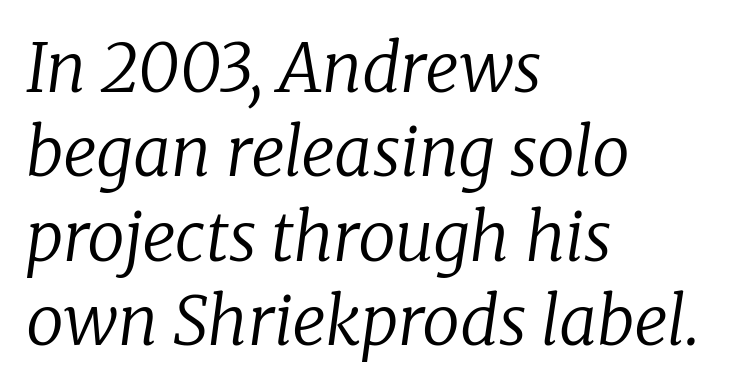
Q: Is the text bold? A: No.
Q: Is the text italic (slanted)? A: Yes, it leans right by about 8 degrees.
Q: Is the typeface a serif or a sans-serif typeface? A: Serif.
Q: Is the text underlined? A: No.
Q: How is the paragraph aligned? A: Left-aligned.
Q: Is the spacing between letters normal or unusually wide? A: Normal.
Q: Is the spacing between lines tight, normal or loose? A: Normal.
Q: Width (condensed, normal, or wide)? A: Normal.
Q: Stroke contrast? A: Low.
Q: x-height? A: Medium.
Q: Monospaced? A: No.
